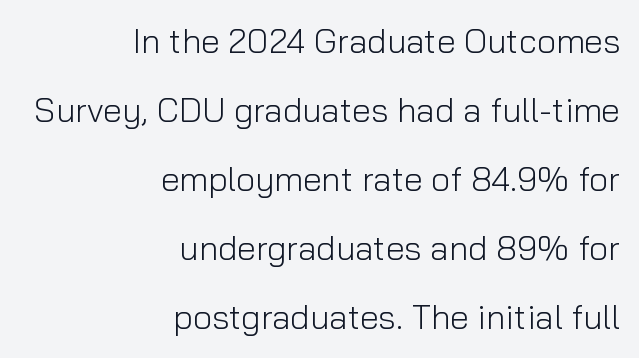
Q: Is the text bold? A: No.
Q: Is the text italic (slanted)? A: No, it is upright.
Q: Is the typeface a serif or a sans-serif typeface? A: Sans-serif.
Q: Is the text underlined? A: No.
Q: How is the paragraph aligned? A: Right-aligned.
Q: Is the spacing between letters normal or unusually wide? A: Normal.
Q: Is the spacing between lines tight, normal or loose? A: Loose.
Q: Width (condensed, normal, or wide)? A: Normal.
Q: Stroke contrast? A: Low.
Q: x-height? A: Medium.
Q: Monospaced? A: No.
